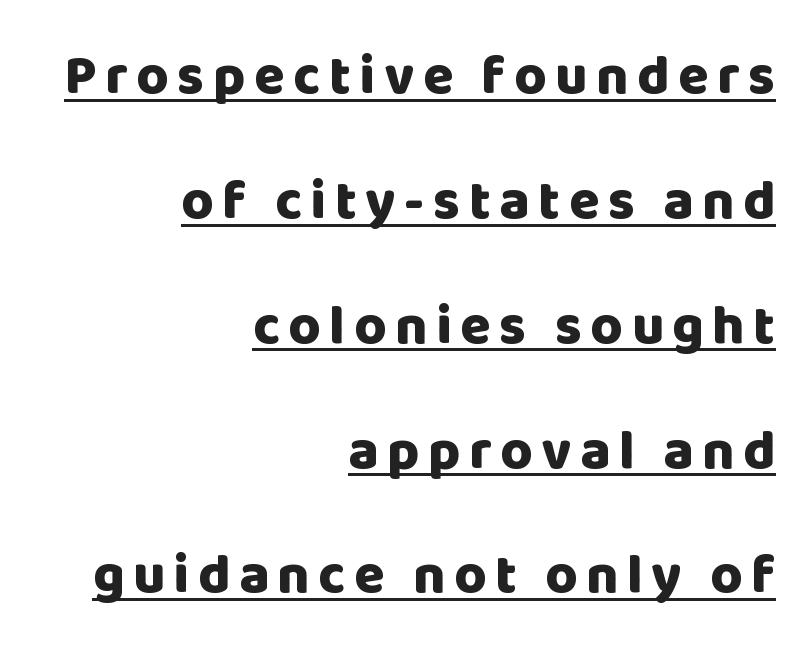
Q: Is the text bold? A: Yes.
Q: Is the text italic (slanted)? A: No, it is upright.
Q: Is the typeface a serif or a sans-serif typeface? A: Sans-serif.
Q: Is the text underlined? A: Yes.
Q: How is the paragraph aligned? A: Right-aligned.
Q: Is the spacing between lines tight, normal or loose? A: Loose.
Q: Width (condensed, normal, or wide)? A: Normal.
Q: Stroke contrast? A: Low.
Q: x-height? A: Large.
Q: Monospaced? A: No.
